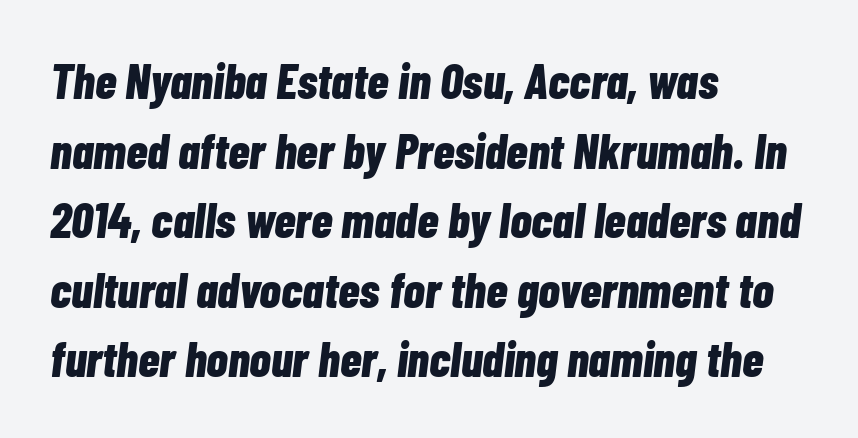
{"italic": "yes", "lean": "right", "slant_degrees": 7, "bold": "yes", "weight": "bold", "width": "condensed", "stroke_contrast": "low", "x_height": "medium", "monospaced": "no", "underline": "no", "align": "left", "line_spacing": "normal", "line_spacing_ratio": 1.42, "letter_spacing": "normal", "letter_spacing_em": 0.0, "glyph_px": 49}
